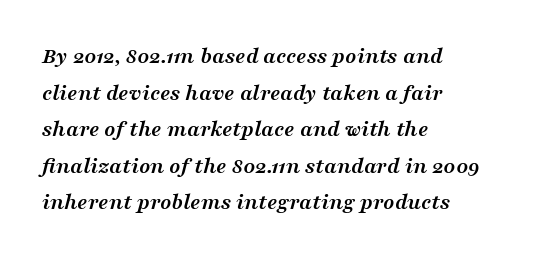
The image shows 23 px bold type, italic (leaning right); set left-aligned, normal line spacing (1.59x), normal letter spacing, not underlined.
